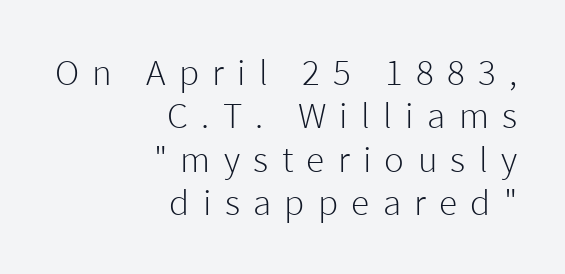
Stem width sits at or under what a default text font uses. Observe the absence of serifs on each vertical stroke in this sample. Any mark beneath the type? The region is blank. Unlike italic type, these characters show no tilt at all. The passage shown has open, widely tracked lettering throughout.
